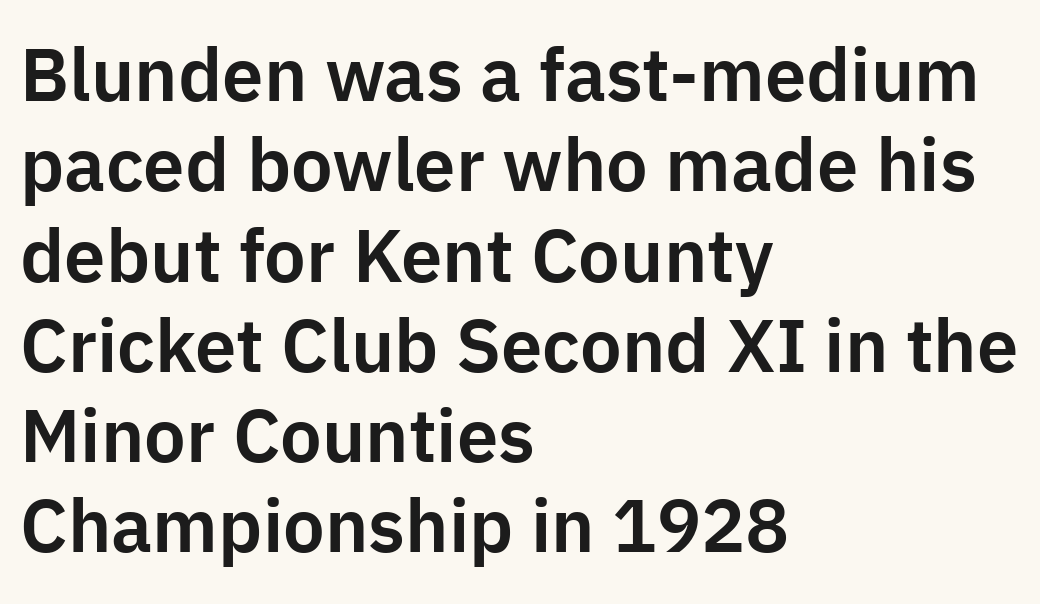
Here the glyphs are tracked normally, forming tight word shapes. Each letter's strokes conclude bluntly, with no projecting serifs. The letters advance in unequal steps, a hallmark of proportional type. Horizontally, the lines are justified to the leading edge only. The words here are not underlined. The axis of the letterforms is exactly vertical.
